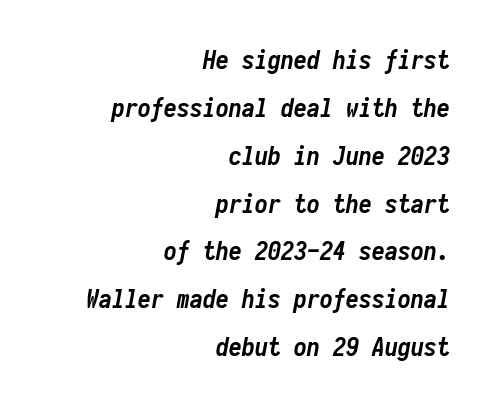
The image shows 26 px bold type, italic (leaning right); set right-aligned, line spacing 1.84x, normal letter spacing, not underlined.
